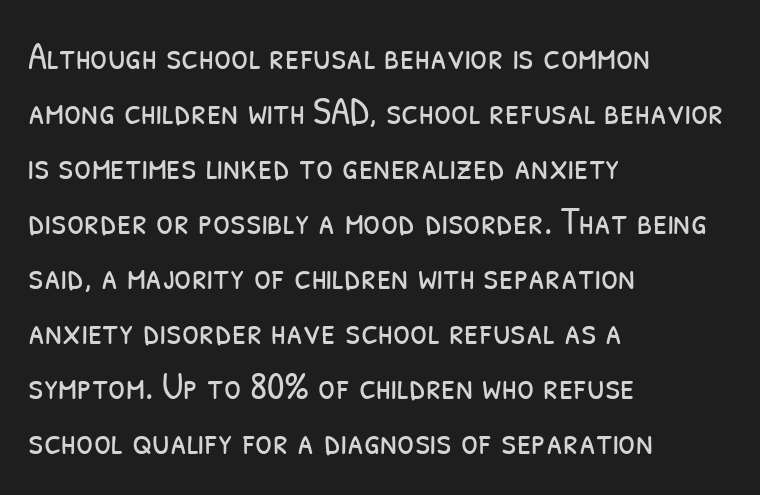
{"serif": "no", "bold": "no", "weight": "light", "width": "condensed", "stroke_contrast": "low", "x_height": "medium", "monospaced": "no", "underline": "no", "align": "left", "line_spacing": "normal", "line_spacing_ratio": 1.41, "letter_spacing": "normal", "letter_spacing_em": 0.0, "glyph_px": 39}
